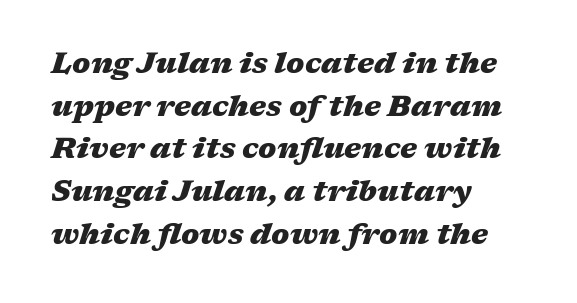
The image shows 29 px heavy, wide type, italic (leaning right); set left-aligned, normal line spacing (1.47x), normal letter spacing, not underlined; medium stroke contrast and a medium x-height.
